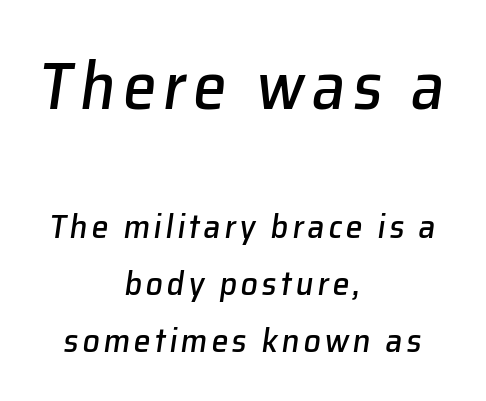
The words here are not underlined. The passage shown is typed in a proportional face where columns would drift. The block sitting higher on the canvas is the one with enlarged characters. Visually the block forms a symmetrical silhouette, jagged on both flanks. Summary of vertical rhythm: regular, with standard interline spacing. Slant detected: the letters are inclined.
